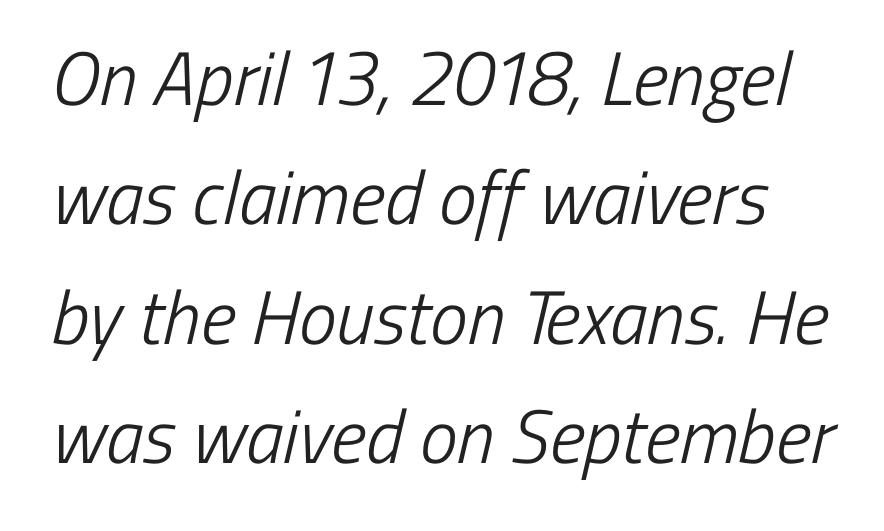
{"serif": "no", "bold": "no", "weight": "light", "width": "condensed", "stroke_contrast": "low", "x_height": "medium", "monospaced": "no", "underline": "no", "line_spacing": "normal", "line_spacing_ratio": 1.57, "letter_spacing": "normal", "letter_spacing_em": 0.0, "glyph_px": 76}
